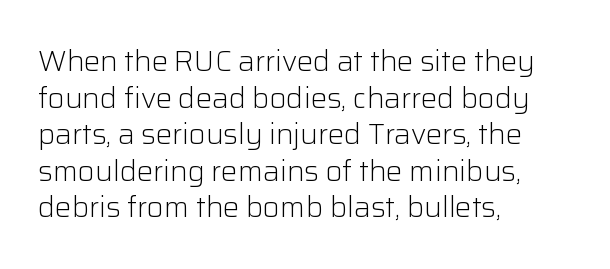
The image shows 29 px light sans-serif type, upright; set left-aligned, normal line spacing (1.26x), normal letter spacing, not underlined; low stroke contrast and a medium x-height.
